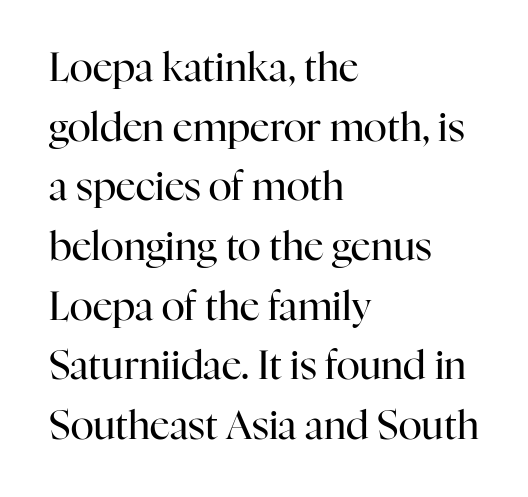
{"serif": "yes", "italic": "no", "bold": "no", "weight": "regular", "width": "normal", "stroke_contrast": "high", "x_height": "medium", "monospaced": "no", "underline": "no", "align": "left", "line_spacing": "normal", "line_spacing_ratio": 1.53, "letter_spacing": "normal", "letter_spacing_em": 0.0, "glyph_px": 39}
